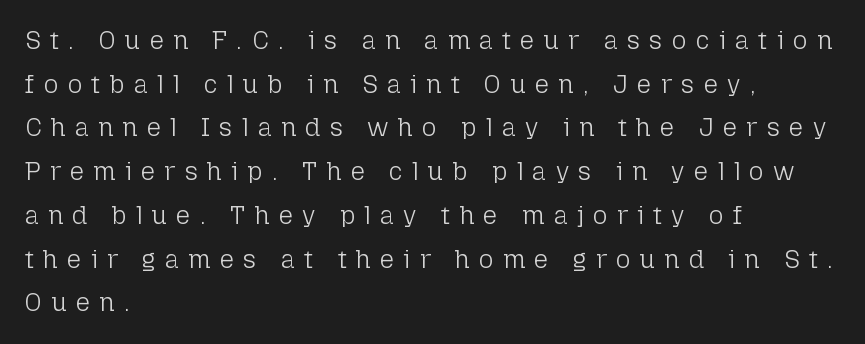
Q: Is the text bold? A: No.
Q: Is the text italic (slanted)? A: No, it is upright.
Q: Is the text underlined? A: No.
Q: How is the paragraph aligned? A: Left-aligned.
Q: Is the spacing between letters normal or unusually wide? A: Unusually wide.
